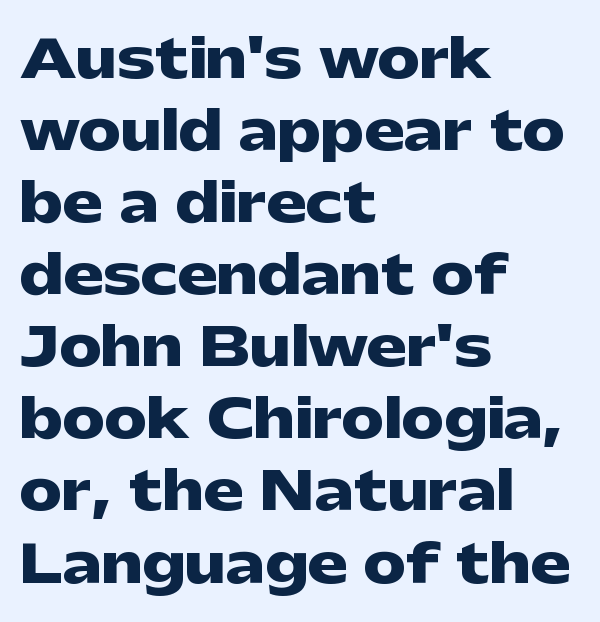
Typographic density is high because the face is bold. Spacing between characters is what you'd get straight out of the box. This rendering features lettering with no underline. Rows of type keep a routine distance in the vertical direction. You could not count columns in this text — the font is proportionally spaced.
